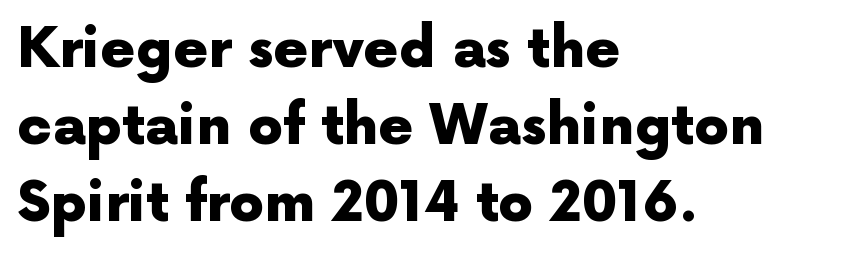
Here the designer chose a conventional face with non-uniform glyph widths. The rag falls on the right side of this text block. The specimen reads as upright at a glance. The gaps between neighbouring characters are ordinary and unremarkable. The space between consecutive lines is moderate.
